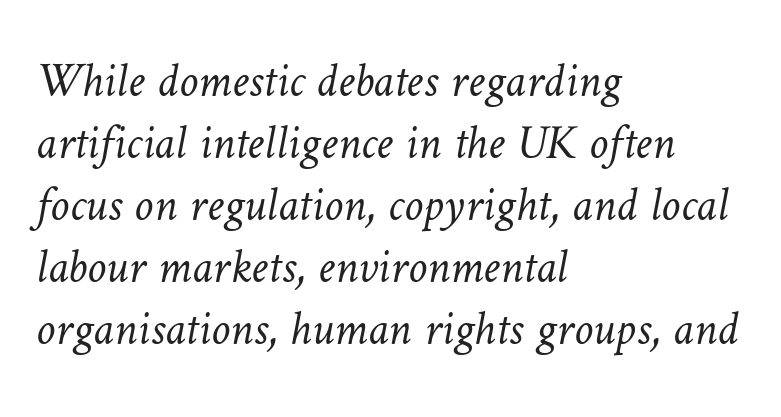
{"bold": "no", "weight": "light", "width": "normal", "stroke_contrast": "low", "x_height": "medium", "monospaced": "no", "underline": "no", "align": "left", "line_spacing": "normal", "line_spacing_ratio": 1.29, "letter_spacing": "normal", "letter_spacing_em": 0.0, "glyph_px": 48}
